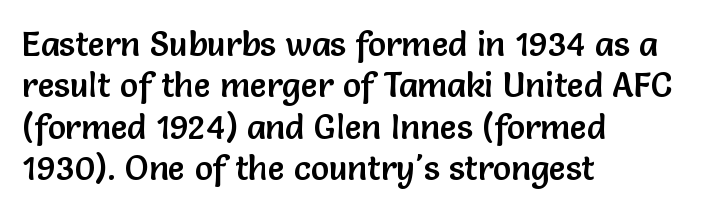
Q: Is the text italic (slanted)? A: No, it is upright.
Q: Is the typeface a serif or a sans-serif typeface? A: Sans-serif.
Q: Is the text underlined? A: No.
Q: How is the paragraph aligned? A: Left-aligned.
Q: Is the spacing between letters normal or unusually wide? A: Normal.
Q: Width (condensed, normal, or wide)? A: Normal.
Q: Stroke contrast? A: Low.
Q: x-height? A: Medium.
Q: Monospaced? A: No.
